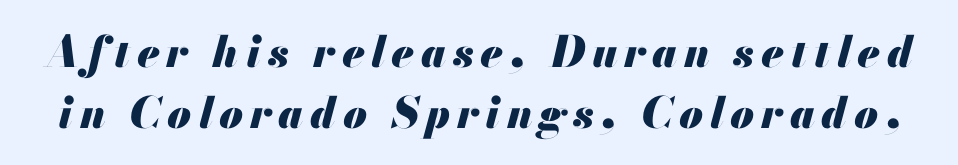
Q: Is the text bold? A: Yes.
Q: Is the text italic (slanted)? A: Yes, it leans right by about 13 degrees.
Q: Is the text underlined? A: No.
Q: Is the spacing between lines tight, normal or loose? A: Normal.
Q: Width (condensed, normal, or wide)? A: Normal.
Q: Stroke contrast? A: Medium.
Q: x-height? A: Small.
Q: Monospaced? A: No.
